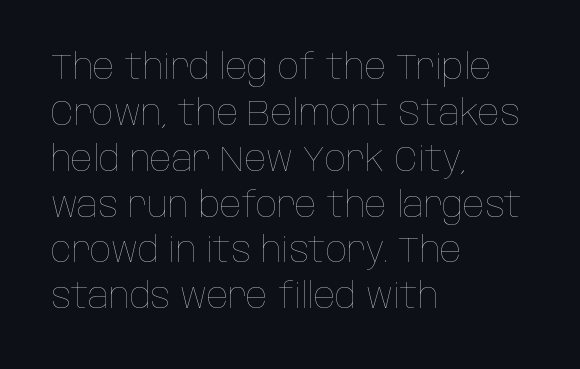
Q: Is the text bold? A: No.
Q: Is the text italic (slanted)? A: No, it is upright.
Q: Is the text underlined? A: No.
Q: How is the paragraph aligned? A: Left-aligned.
Q: Is the spacing between letters normal or unusually wide? A: Normal.
Q: Is the spacing between lines tight, normal or loose? A: Normal.
Q: Width (condensed, normal, or wide)? A: Condensed.
Q: Stroke contrast? A: Low.
Q: x-height? A: Large.
Q: Monospaced? A: No.
